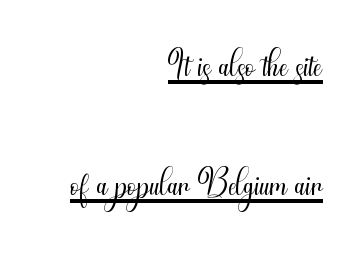
{"serif": "no", "bold": "no", "weight": "light", "width": "condensed", "stroke_contrast": "medium", "x_height": "small", "monospaced": "no", "underline": "yes", "align": "right", "line_spacing": "loose", "line_spacing_ratio": 2.29, "letter_spacing": "normal", "letter_spacing_em": 0.0, "glyph_px": 52}
